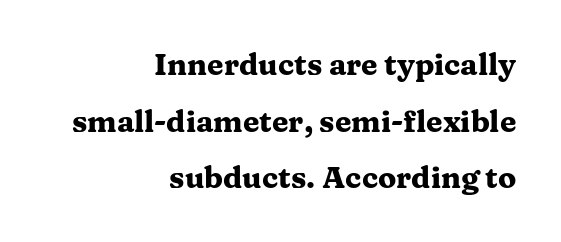
Q: Is the text bold? A: Yes.
Q: Is the text italic (slanted)? A: No, it is upright.
Q: Is the typeface a serif or a sans-serif typeface? A: Serif.
Q: Is the text underlined? A: No.
Q: How is the paragraph aligned? A: Right-aligned.
Q: Is the spacing between letters normal or unusually wide? A: Normal.
Q: Width (condensed, normal, or wide)? A: Wide.
Q: Stroke contrast? A: Medium.
Q: x-height? A: Medium.
Q: Monospaced? A: No.
